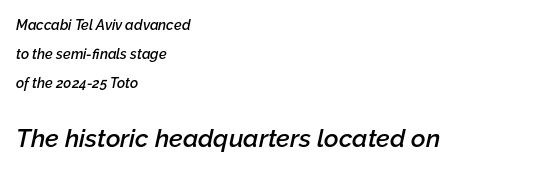
Style check: oblique. This sample uses plain, unmodified letter spacing. Compare the two chunks: the lower has the greater cap height. Moderately thickened strokes mark this as semibold type. Line beginnings align vertically; line endings do not. Airy leading.
